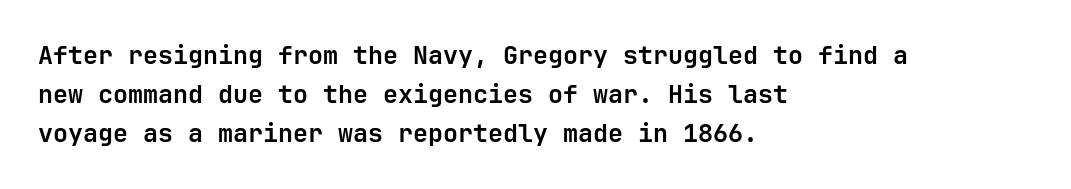
There is no visible air inserted between adjacent glyphs. This sample is left-justified, so line endings fall wherever the words run out. Normally led — the rows are evenly, conventionally spaced. The lettering holds an erect, upright posture throughout.
